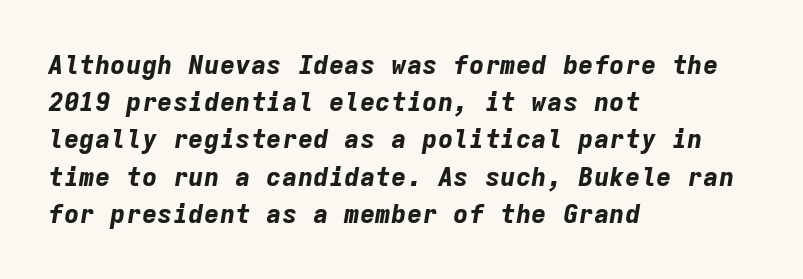
Q: Is the text bold? A: Yes.
Q: Is the text italic (slanted)? A: Yes, it leans right by about 9 degrees.
Q: Is the text underlined? A: No.
Q: How is the paragraph aligned? A: Left-aligned.
Q: Is the spacing between letters normal or unusually wide? A: Normal.
Q: Is the spacing between lines tight, normal or loose? A: Normal.
